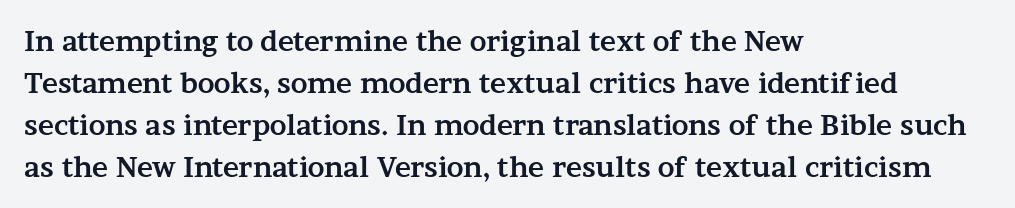
The face used here has the dense, thick strokes of a bold. Students, observe: this is what conventionally led text looks like. Notice how the stems are strictly vertical — no italics here. The setting favours the left margin, as ordinary paragraphs usually do.
